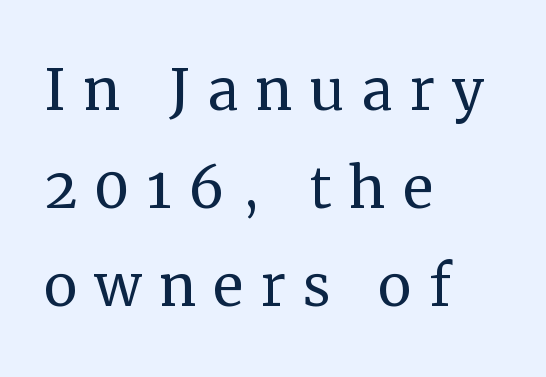
{"serif": "yes", "italic": "no", "bold": "no", "weight": "regular", "width": "normal", "stroke_contrast": "medium", "x_height": "medium", "monospaced": "no", "underline": "no", "align": "left", "line_spacing": "normal", "line_spacing_ratio": 1.29, "letter_spacing": "wide", "letter_spacing_em": 0.22, "glyph_px": 76}
